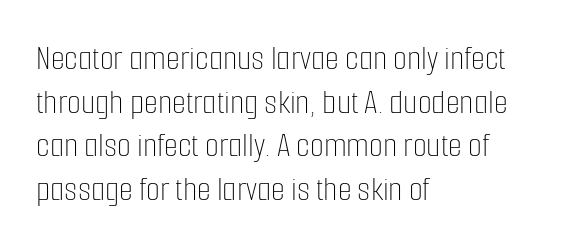
{"italic": "no", "bold": "no", "weight": "thin", "width": "condensed", "stroke_contrast": "low", "x_height": "medium", "monospaced": "no", "underline": "no", "align": "left", "line_spacing_ratio": 1.21, "letter_spacing": "normal", "letter_spacing_em": 0.0, "glyph_px": 36}
